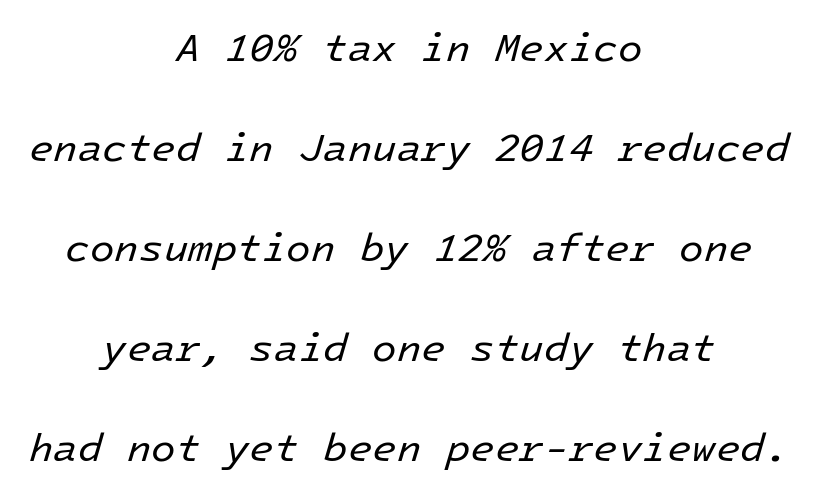
The image shows 40 px regular-weight type, italic (leaning right); set centered, loose line spacing (2.5x), normal letter spacing, not underlined; low stroke contrast and a medium x-height.
